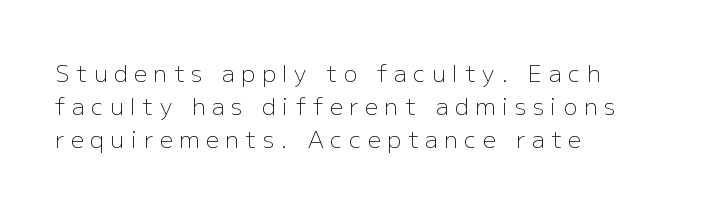
Q: Is the text bold? A: No.
Q: Is the text italic (slanted)? A: No, it is upright.
Q: Is the text underlined? A: No.
Q: How is the paragraph aligned? A: Left-aligned.
Q: Is the spacing between letters normal or unusually wide? A: Unusually wide.
Q: Is the spacing between lines tight, normal or loose? A: Normal.
